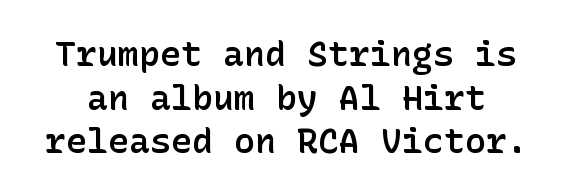
Q: Is the text bold? A: Semi-bold.
Q: Is the text italic (slanted)? A: No, it is upright.
Q: Is the typeface a serif or a sans-serif typeface? A: Sans-serif.
Q: Is the text underlined? A: No.
Q: Is the spacing between letters normal or unusually wide? A: Normal.
Q: Is the spacing between lines tight, normal or loose? A: Normal.
Q: Width (condensed, normal, or wide)? A: Normal.
Q: Stroke contrast? A: Low.
Q: x-height? A: Medium.
